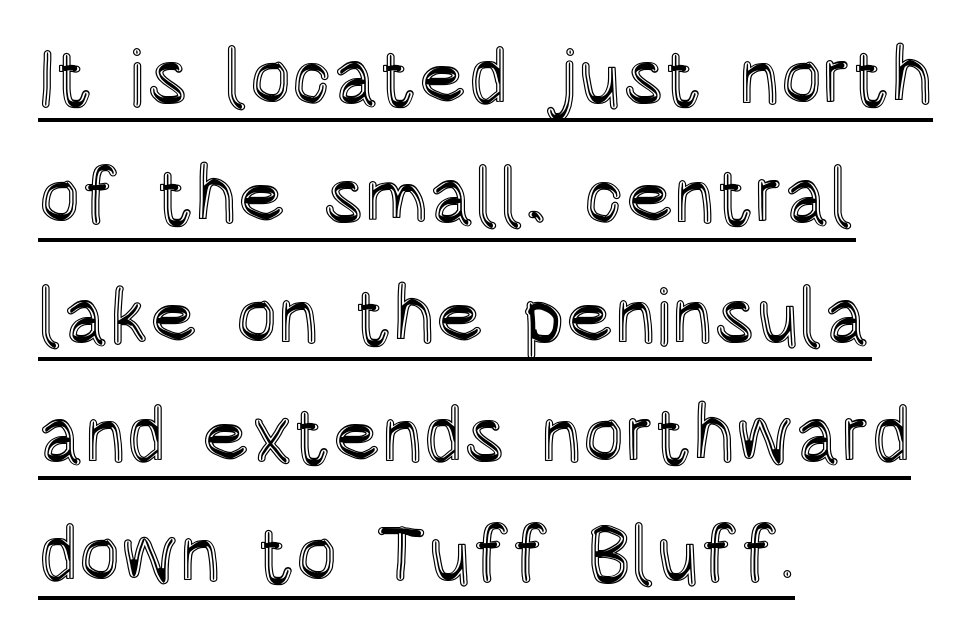
{"italic": "no", "width": "condensed", "x_height": "large", "monospaced": "no", "underline": "yes", "align": "left", "line_spacing": "normal", "line_spacing_ratio": 1.51, "letter_spacing": "normal", "letter_spacing_em": 0.0, "glyph_px": 79}
